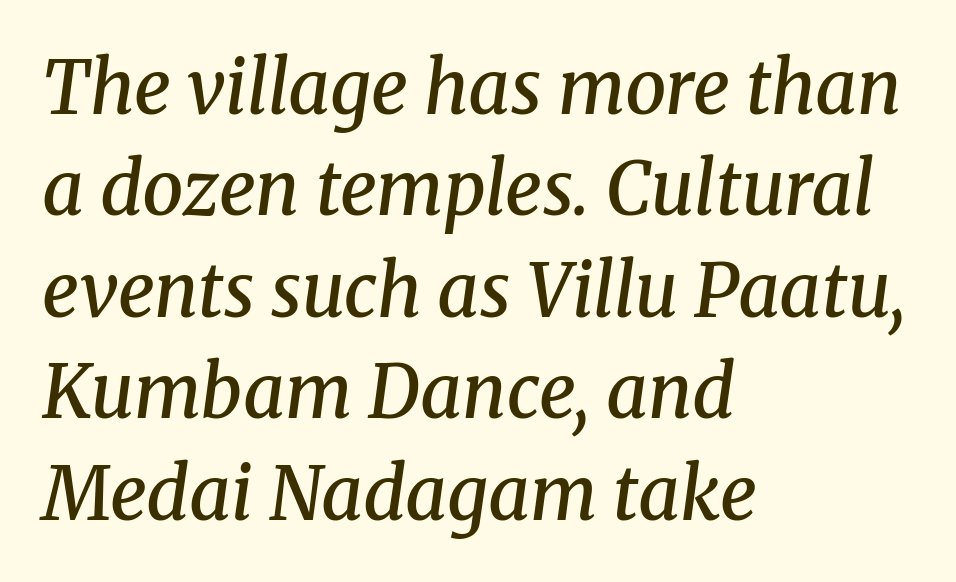
Q: Is the text bold? A: Semi-bold.
Q: Is the text italic (slanted)? A: Yes, it leans right by about 8 degrees.
Q: Is the typeface a serif or a sans-serif typeface? A: Serif.
Q: Is the text underlined? A: No.
Q: How is the paragraph aligned? A: Left-aligned.
Q: Is the spacing between letters normal or unusually wide? A: Normal.
Q: Is the spacing between lines tight, normal or loose? A: Normal.
Q: Width (condensed, normal, or wide)? A: Normal.
Q: Stroke contrast? A: Medium.
Q: x-height? A: Medium.
Q: Monospaced? A: No.
